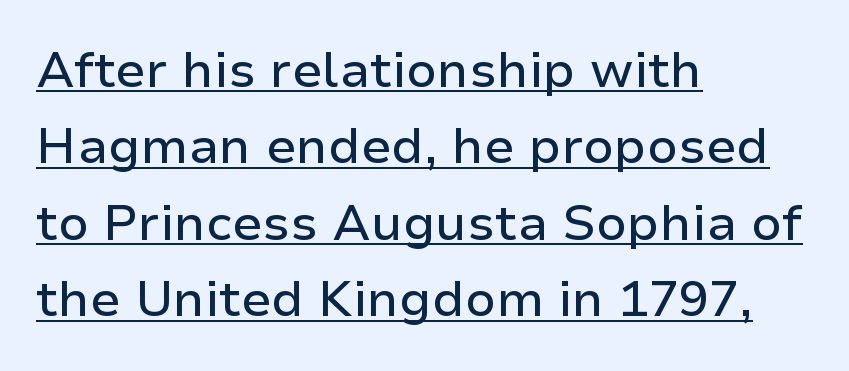
Q: Is the text italic (slanted)? A: No, it is upright.
Q: Is the typeface a serif or a sans-serif typeface? A: Sans-serif.
Q: Is the text underlined? A: Yes.
Q: How is the paragraph aligned? A: Left-aligned.
Q: Is the spacing between letters normal or unusually wide? A: Normal.
Q: Is the spacing between lines tight, normal or loose? A: Normal.
Q: Width (condensed, normal, or wide)? A: Normal.
Q: Stroke contrast? A: Low.
Q: x-height? A: Medium.
Q: Monospaced? A: No.
